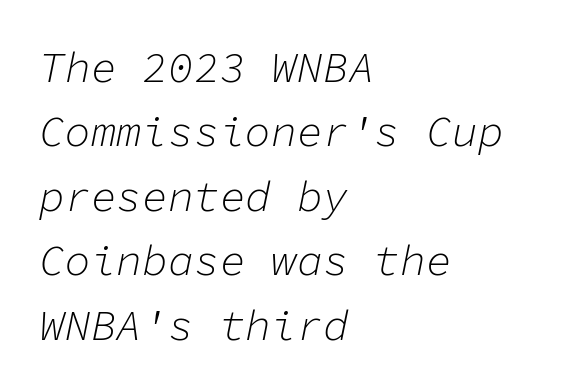
Q: Is the text bold? A: No.
Q: Is the text italic (slanted)? A: Yes, it leans right by about 11 degrees.
Q: Is the text underlined? A: No.
Q: How is the paragraph aligned? A: Left-aligned.
Q: Is the spacing between letters normal or unusually wide? A: Normal.
Q: Is the spacing between lines tight, normal or loose? A: Normal.
Q: Width (condensed, normal, or wide)? A: Normal.
Q: Stroke contrast? A: Low.
Q: x-height? A: Medium.
Q: Monospaced? A: Yes.
